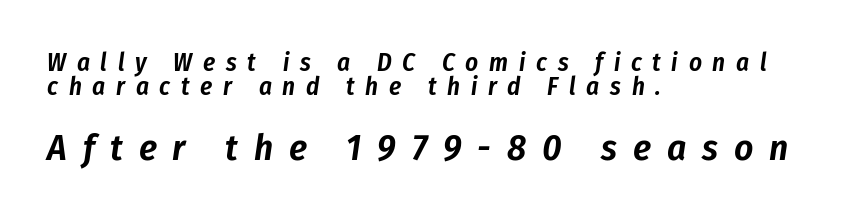
Type size steps up from the first block to the second. Descender tails drop into unmarked territory. Every character sits at an angle, as italics do. These lines are rendered in a variable-pitch font.
